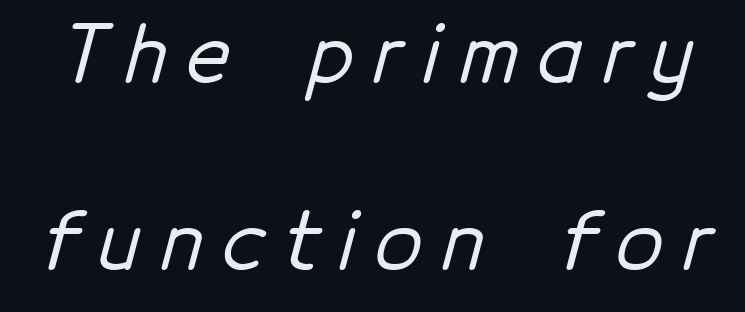
Widely set lines give the paragraph a tall, airy silhouette. The characters display no serif detailing; their extremities are plain. This sample has the flowing, uneven cadence of proportional lettering. The passage shown has open, widely tracked lettering throughout. The zone under the glyphs is completely vacant.
